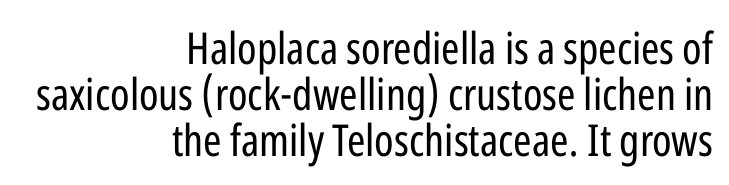
The image shows 44 px regular-weight, condensed sans-serif type, upright; set right-aligned, tight line spacing (1.04x), normal letter spacing, not underlined; low stroke contrast and a medium x-height.
